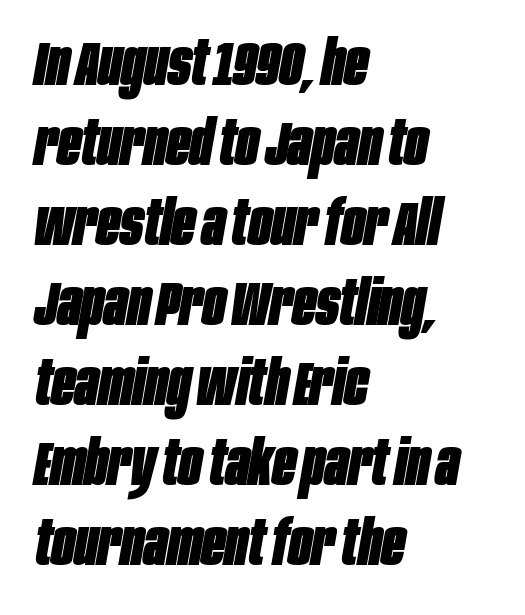
How heavy is the stroke? Heavy — this is a bold. Each line starts at the same left margin while the right side varies. Leading: standard. Tracking value appears to be zero — textbook default spacing. The specimen omits any rule beneath the text block's lines. Looking at the ascenders, they clearly lean.
